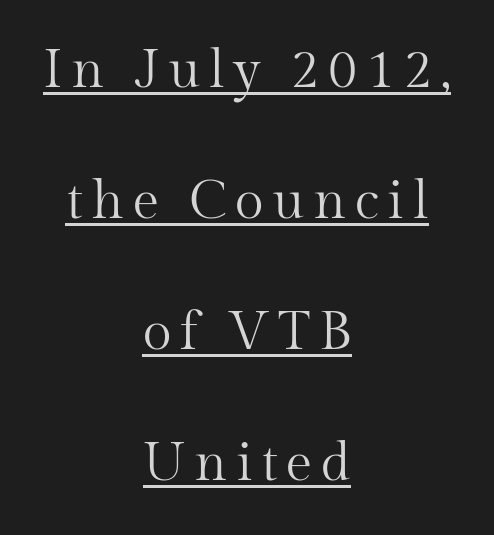
{"serif": "yes", "italic": "no", "bold": "no", "weight": "regular", "width": "normal", "stroke_contrast": "medium", "x_height": "medium", "monospaced": "no", "underline": "yes", "align": "center", "line_spacing": "loose", "line_spacing_ratio": 2.47, "glyph_px": 53}
